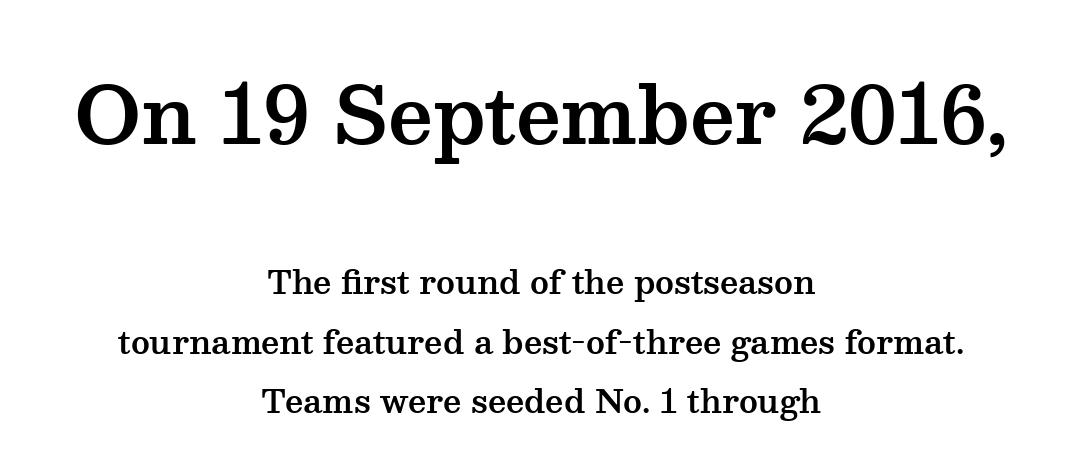
The image shows 79 px wide serif type, upright; set centered, line spacing 1.85x, normal letter spacing, not underlined; the first (top) block is 2.47x larger; medium stroke contrast and a medium x-height.
